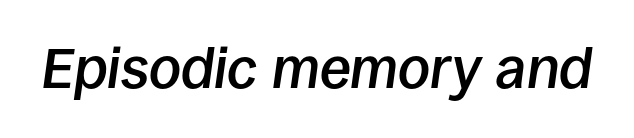
The image shows 57 px semibold type, italic (leaning right); set normal letter spacing, not underlined; low stroke contrast and a large x-height.
